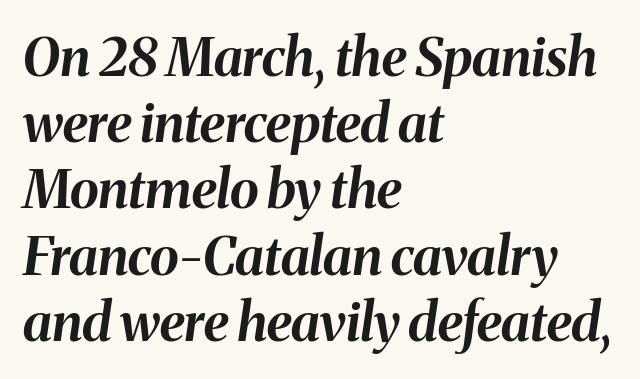
Nobody touched the tracking dial on this one. This sample uses an oblique cut, with every glyph tilted off the vertical. The rendering anchors every line to the left-hand side. Any mark beneath the type? The region is blank. Chunky letters — that's bold for sure. Summary of vertical rhythm: regular, with standard interline spacing.
